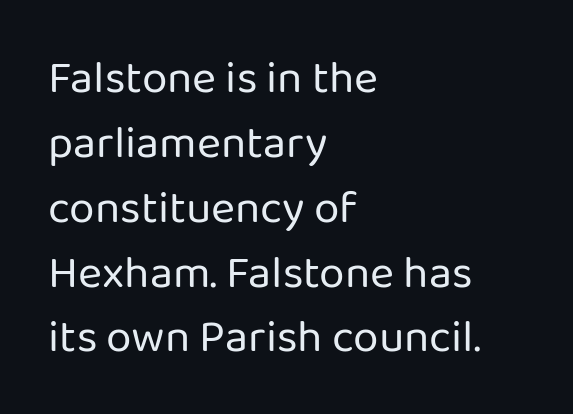
Q: Is the text bold? A: No.
Q: Is the text italic (slanted)? A: No, it is upright.
Q: Is the typeface a serif or a sans-serif typeface? A: Sans-serif.
Q: Is the text underlined? A: No.
Q: How is the paragraph aligned? A: Left-aligned.
Q: Is the spacing between letters normal or unusually wide? A: Normal.
Q: Is the spacing between lines tight, normal or loose? A: Normal.
Q: Width (condensed, normal, or wide)? A: Normal.
Q: Stroke contrast? A: Low.
Q: x-height? A: Medium.
Q: Monospaced? A: No.
